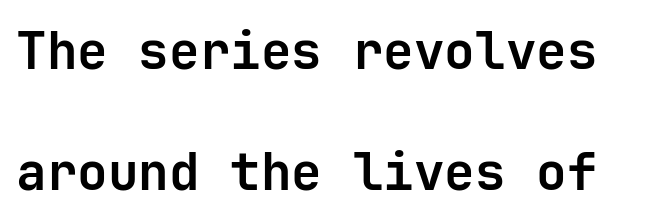
{"serif": "no", "italic": "no", "bold": "yes", "weight": "bold", "width": "normal", "stroke_contrast": "low", "x_height": "medium", "monospaced": "yes", "underline": "no", "line_spacing": "loose", "line_spacing_ratio": 2.37, "letter_spacing": "normal", "letter_spacing_em": 0.0, "glyph_px": 51}
